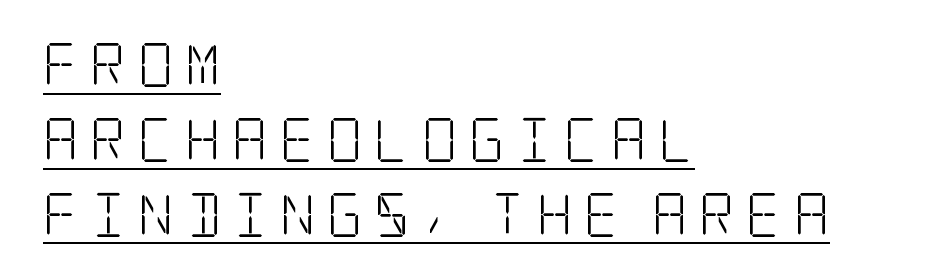
Q: Is the text bold? A: No.
Q: Is the text italic (slanted)? A: No, it is upright.
Q: Is the typeface a serif or a sans-serif typeface? A: Serif.
Q: Is the text underlined? A: Yes.
Q: How is the paragraph aligned? A: Left-aligned.
Q: Is the spacing between letters normal or unusually wide? A: Unusually wide.
Q: Is the spacing between lines tight, normal or loose? A: Normal.
Q: Width (condensed, normal, or wide)? A: Condensed.
Q: Stroke contrast? A: Low.
Q: x-height? A: Large.
